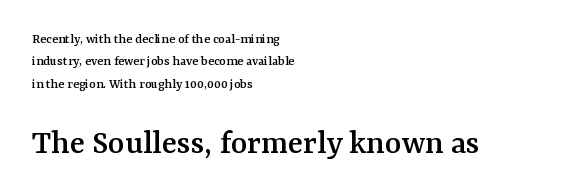
The image shows 35 px serif type, upright; set left-aligned, normal line spacing (1.59x), normal letter spacing, not underlined; the second (bottom) block is 2.5x larger; medium stroke contrast and a medium x-height.
